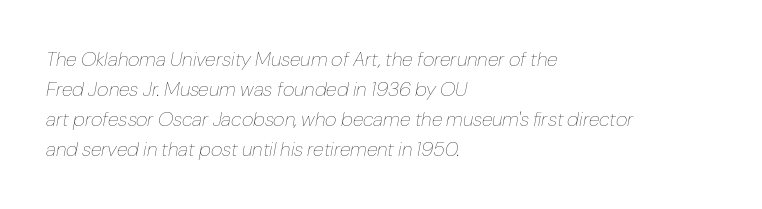
{"italic": "yes", "lean": "right", "slant_degrees": 10, "bold": "no", "underline": "no", "align": "left", "line_spacing": "normal", "line_spacing_ratio": 1.5, "letter_spacing": "normal", "letter_spacing_em": 0.0, "glyph_px": 20}
